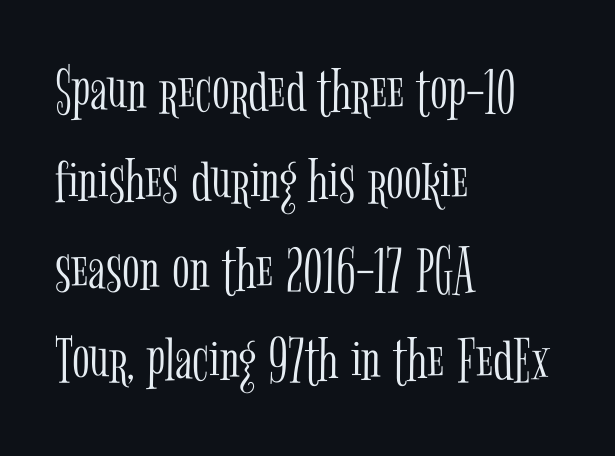
Spacing verdict: proportional, widths tailored to each character. Does the lettering tilt? It doesn't — this is upright. Quick note: underline off. The font family rendered here belongs to the serif group.
